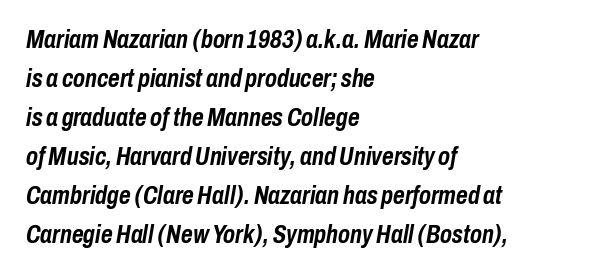
Q: Is the text bold? A: Yes.
Q: Is the text italic (slanted)? A: Yes, it leans right by about 10 degrees.
Q: Is the text underlined? A: No.
Q: How is the paragraph aligned? A: Left-aligned.
Q: Is the spacing between letters normal or unusually wide? A: Normal.
Q: Is the spacing between lines tight, normal or loose? A: Normal.
